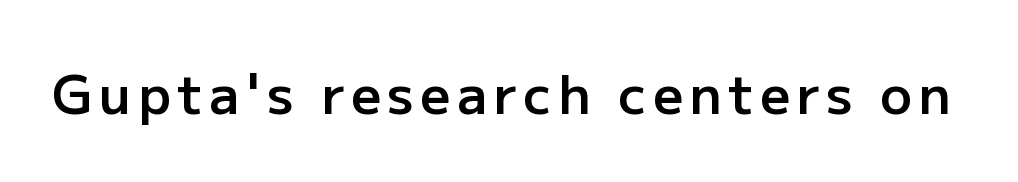
The image shows 53 px semibold sans-serif type, upright; set not underlined; low stroke contrast and a medium x-height.
